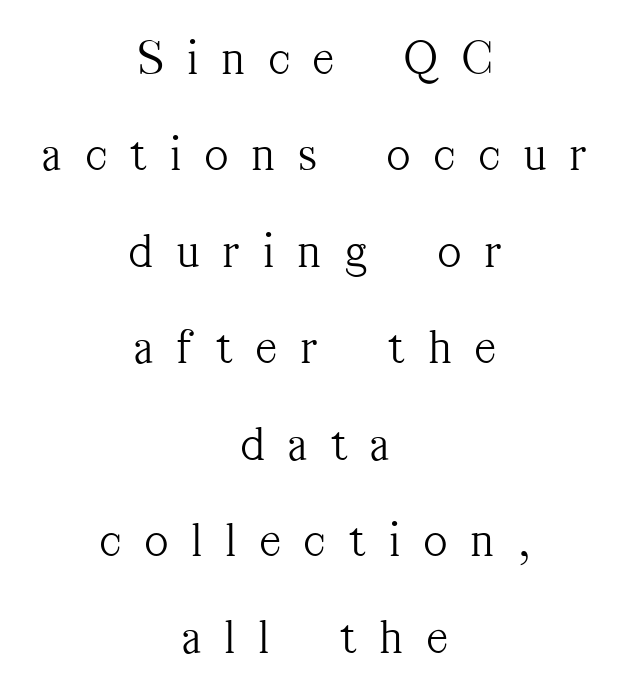
Tracking value appears strongly positive — letters spread wide. Heft: none added — not bold. These lines stack symmetrically, like a column narrowing and widening about its center. Do the characters align in a grid? No, the font is proportional. The designer went with a serif here, giving each stem small feet. Type without underlining.
